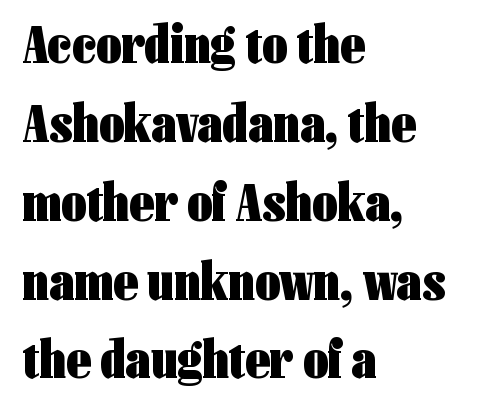
The image shows 54 px heavy, condensed sans-serif type, upright; set left-aligned, normal line spacing (1.46x), normal letter spacing, not underlined; low stroke contrast and a medium x-height.
